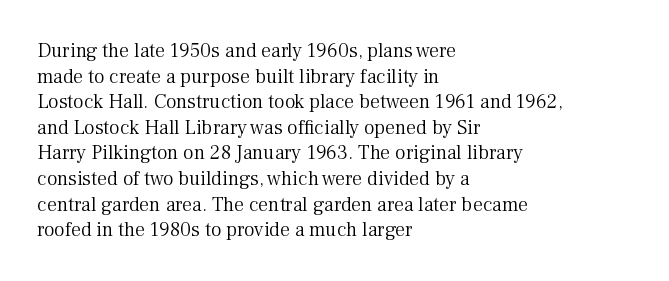
The weight would be labelled regular, book, light, or lighter still. Tall strokes in this sample are plumb rather than angled. These lines stack with their left ends in a neat column. Unmarked baselines from the first word to the last. Regular leading. A typesetter would call this zero additional tracking.
